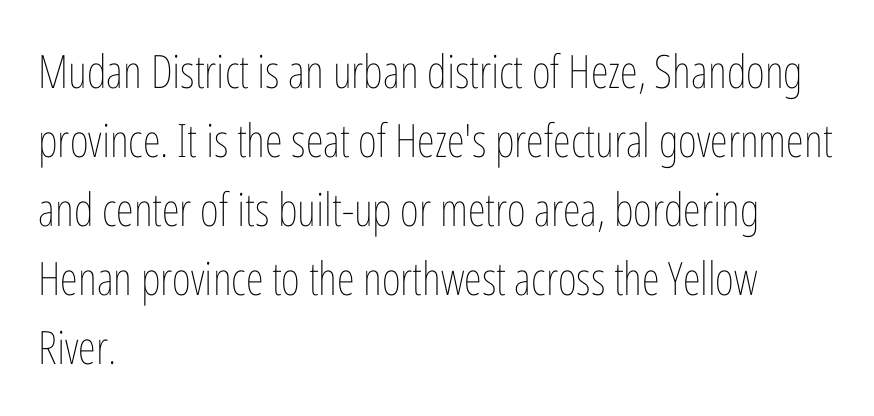
The image shows 46 px thin, condensed type, upright; set left-aligned, normal line spacing (1.5x), normal letter spacing, not underlined; low stroke contrast and a medium x-height.
